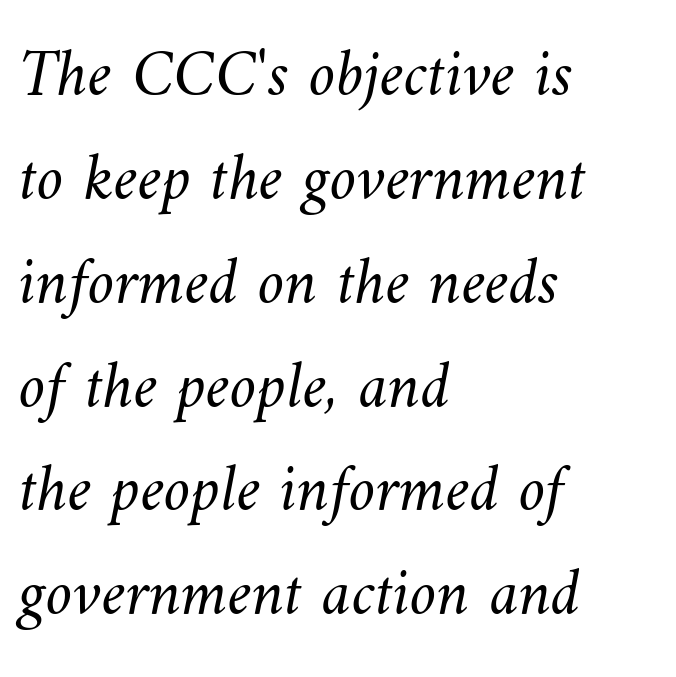
{"bold": "no", "weight": "light", "width": "normal", "stroke_contrast": "medium", "x_height": "small", "monospaced": "no", "underline": "no", "align": "left", "line_spacing": "normal", "line_spacing_ratio": 1.55, "letter_spacing": "normal", "letter_spacing_em": 0.0, "glyph_px": 67}
